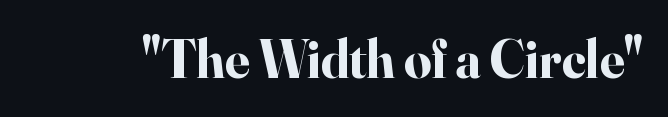
Look at the stroke-to-counter ratio: heavy, a bold. The face used here is seriffed, in the tradition of book romans. Just letters on the line, the space beneath them empty. Varying glyph widths throughout — classic text-font behaviour. This sample uses plain, unmodified letter spacing.
